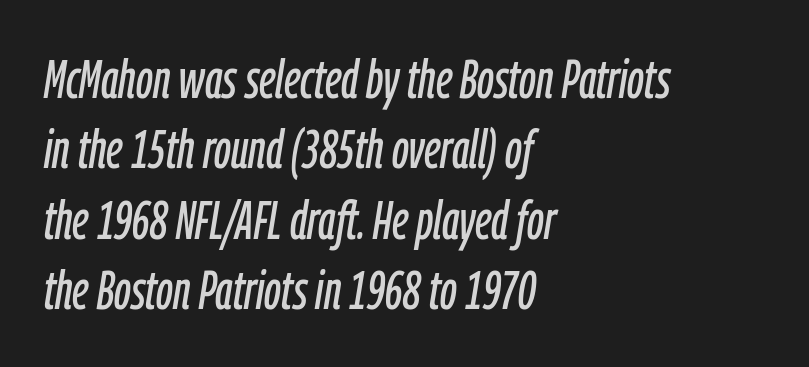
{"italic": "yes", "lean": "right", "slant_degrees": 9, "width": "condensed", "stroke_contrast": "low", "x_height": "medium", "monospaced": "no", "underline": "no", "align": "left", "line_spacing": "normal", "line_spacing_ratio": 1.28, "letter_spacing": "normal", "letter_spacing_em": 0.0, "glyph_px": 55}
